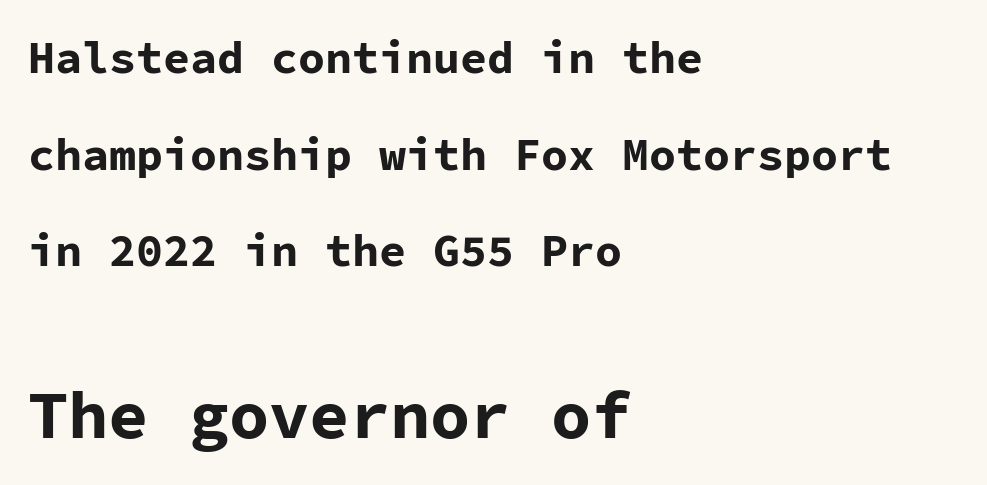
The image shows 67 px bold sans-serif type, upright, monospaced; set left-aligned, loose line spacing (2.15x), normal letter spacing, not underlined; the second (bottom) block is 1.49x larger; low stroke contrast and a medium x-height.
